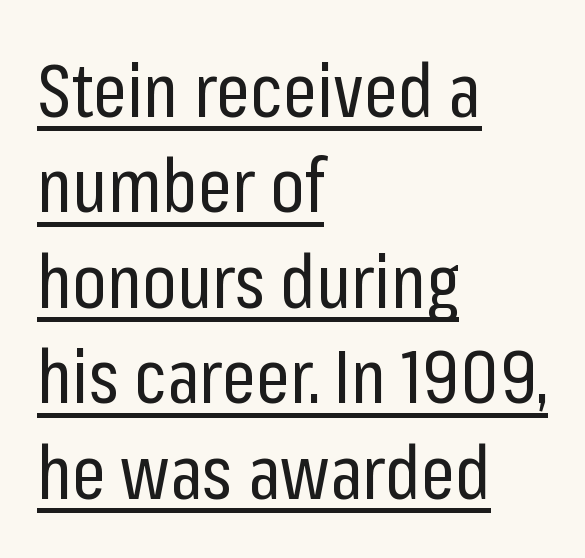
Q: Is the text bold? A: No.
Q: Is the text italic (slanted)? A: No, it is upright.
Q: Is the typeface a serif or a sans-serif typeface? A: Sans-serif.
Q: Is the text underlined? A: Yes.
Q: How is the paragraph aligned? A: Left-aligned.
Q: Is the spacing between letters normal or unusually wide? A: Normal.
Q: Is the spacing between lines tight, normal or loose? A: Normal.
Q: Width (condensed, normal, or wide)? A: Condensed.
Q: Stroke contrast? A: Low.
Q: x-height? A: Medium.
Q: Monospaced? A: No.
